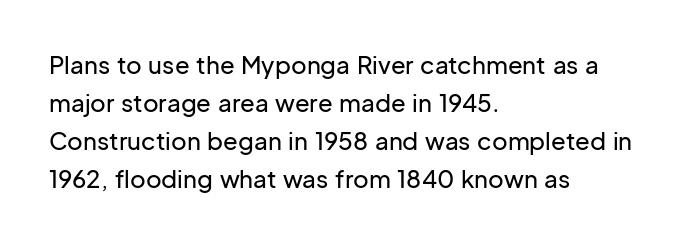
Q: Is the text italic (slanted)? A: No, it is upright.
Q: Is the text underlined? A: No.
Q: How is the paragraph aligned? A: Left-aligned.
Q: Is the spacing between letters normal or unusually wide? A: Normal.
Q: Is the spacing between lines tight, normal or loose? A: Normal.
